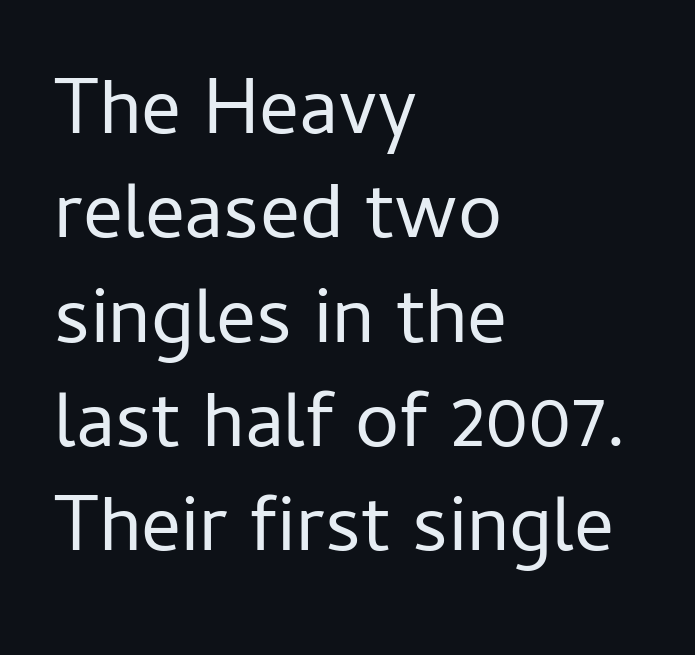
The image shows 79 px regular-weight sans-serif type, upright; set left-aligned, normal line spacing (1.32x), normal letter spacing, not underlined; low stroke contrast and a medium x-height.
